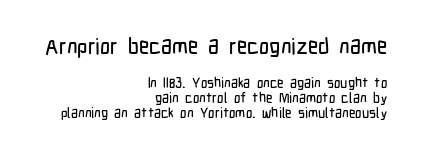
The image shows 22 px text type, upright; set right-aligned, tight line spacing (1.04x), normal letter spacing, not underlined; the first (top) block is 1.57x larger.
